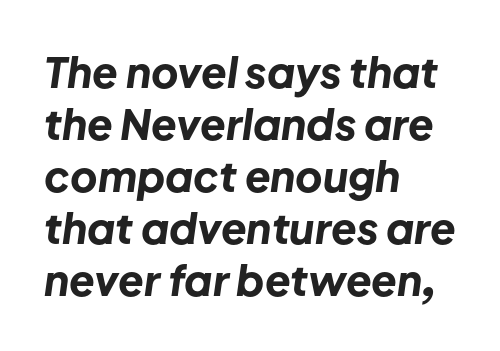
The image shows 42 px bold type, italic (leaning right); set left-aligned, line spacing 1.24x, normal letter spacing, not underlined; low stroke contrast and a medium x-height.
